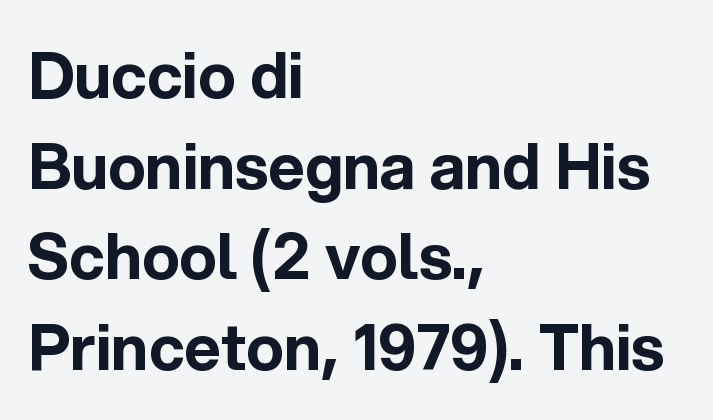
Q: Is the text bold? A: Yes.
Q: Is the text italic (slanted)? A: No, it is upright.
Q: Is the typeface a serif or a sans-serif typeface? A: Sans-serif.
Q: Is the text underlined? A: No.
Q: How is the paragraph aligned? A: Left-aligned.
Q: Is the spacing between letters normal or unusually wide? A: Normal.
Q: Is the spacing between lines tight, normal or loose? A: Normal.
Q: Width (condensed, normal, or wide)? A: Normal.
Q: x-height? A: Medium.
Q: Monospaced? A: No.
